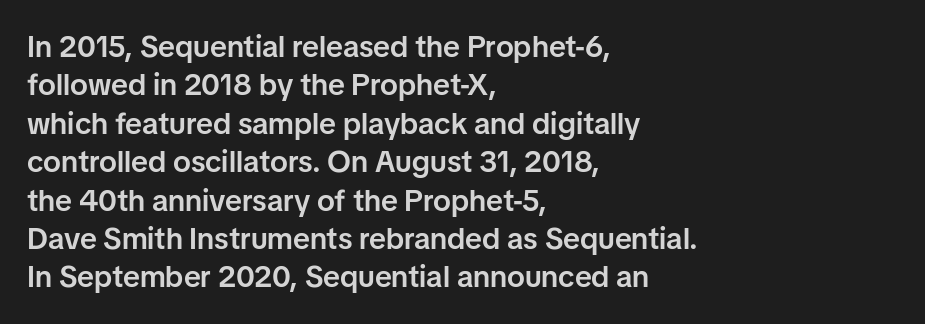
{"serif": "no", "italic": "no", "bold": "semi", "weight": "semibold", "width": "normal", "stroke_contrast": "low", "x_height": "medium", "monospaced": "no", "underline": "no", "align": "left", "line_spacing": "normal", "line_spacing_ratio": 1.28, "letter_spacing": "normal", "letter_spacing_em": 0.0, "glyph_px": 30}
